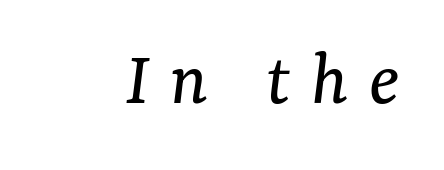
{"serif": "yes", "italic": "yes", "lean": "right", "slant_degrees": 7, "bold": "no", "weight": "regular", "width": "normal", "stroke_contrast": "medium", "x_height": "medium", "monospaced": "no", "underline": "no", "letter_spacing": "wide", "letter_spacing_em": 0.26, "glyph_px": 79}
